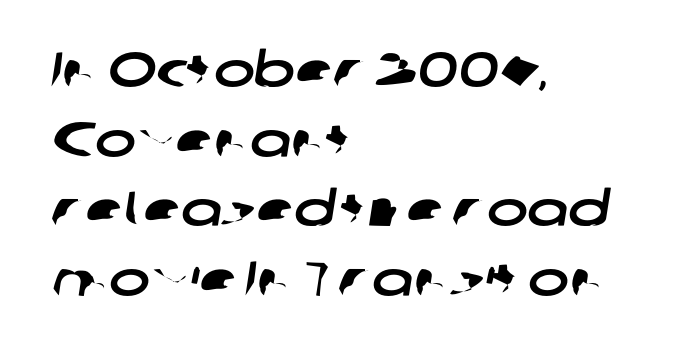
In terms of letterform style, serifs are entirely absent. A student would call this left alignment; a typographer would say flush left, rag right. Anything drawn beneath the words? Only blank space. This sample uses plain, unmodified letter spacing.
